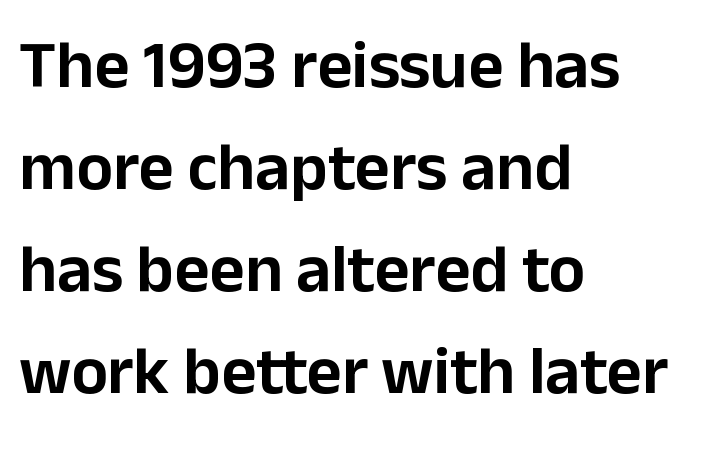
Regarding serifs, this sample does without them. A typesetter would call this leading conventional body-copy spacing. Typeset ragged right — the left edge is the straight one. Rule under the text: the space is simply empty.
